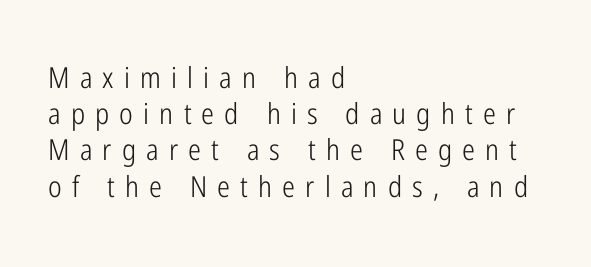
Just letters on the line, the space beneath them empty. The cut favours lightness, reaching ordinary text weight at its darkest. This sample uses expanded letter spacing, leaving extra air between glyphs. Line beginnings align vertically; line endings do not. Characters remain perfectly vertical along every line.
